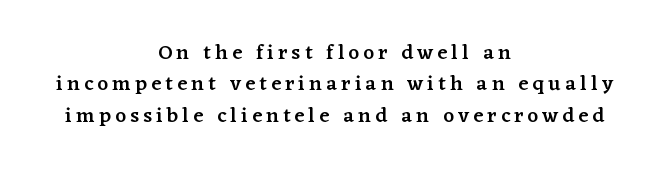
Q: Is the text bold? A: Semi-bold.
Q: Is the text italic (slanted)? A: No, it is upright.
Q: Is the text underlined? A: No.
Q: How is the paragraph aligned? A: Centered.
Q: Is the spacing between letters normal or unusually wide? A: Unusually wide.
Q: Is the spacing between lines tight, normal or loose? A: Normal.
